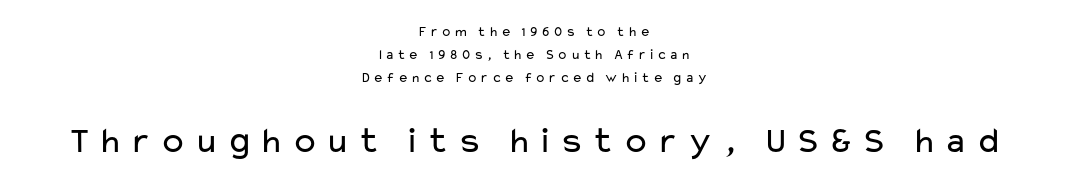
{"serif": "no", "italic": "no", "bold": "no", "weight": "regular", "width": "wide", "stroke_contrast": "low", "x_height": "medium", "monospaced": "no", "underline": "no", "align": "center", "line_spacing": "normal", "line_spacing_ratio": 1.63, "larger_block": "second", "size_ratio": 2.64, "glyph_px": 37}
